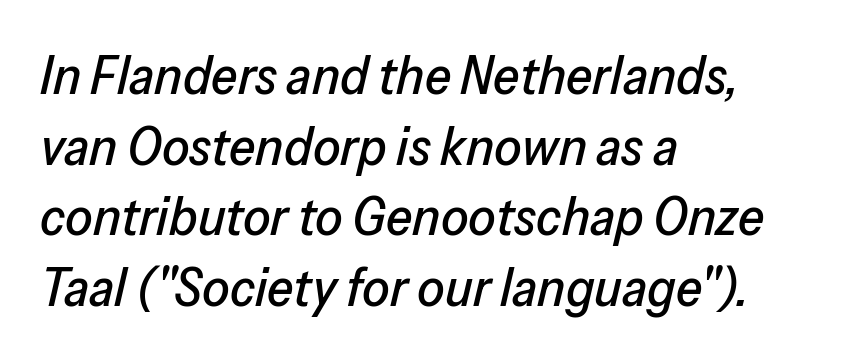
Think of a printed novel: that variable character pitch is what you see here. Inter-character spacing is left at the font's built-in metrics. Is there much room between lines? A standard amount, neither cramped nor airy. The passage is arranged the way most books set body copy — flush left. The axis of the letterforms is tilted away from vertical.
